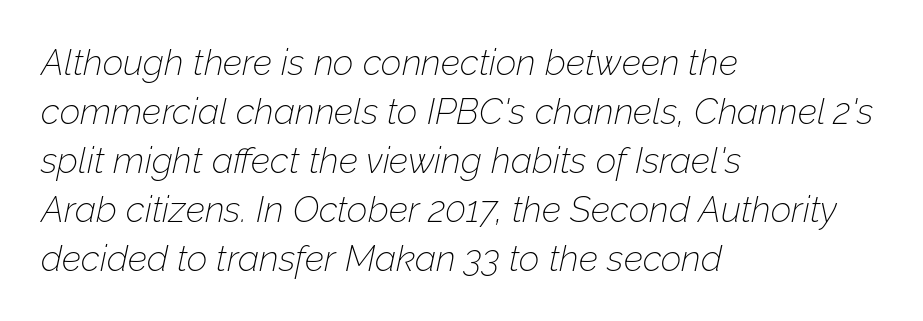
Q: Is the text bold? A: No.
Q: Is the text italic (slanted)? A: Yes, it leans right by about 12 degrees.
Q: Is the text underlined? A: No.
Q: How is the paragraph aligned? A: Left-aligned.
Q: Is the spacing between letters normal or unusually wide? A: Normal.
Q: Is the spacing between lines tight, normal or loose? A: Normal.
Q: Width (condensed, normal, or wide)? A: Normal.
Q: Stroke contrast? A: Low.
Q: x-height? A: Medium.
Q: Monospaced? A: No.
